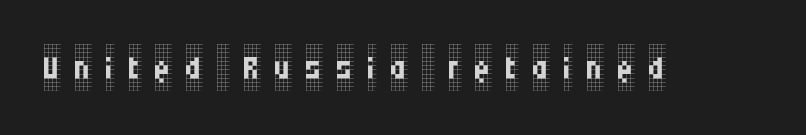
The image shows 46 px regular-weight, condensed serif type, upright; set unusually wide letter spacing (+0.31 em), not underlined; low stroke contrast and a large x-height.
